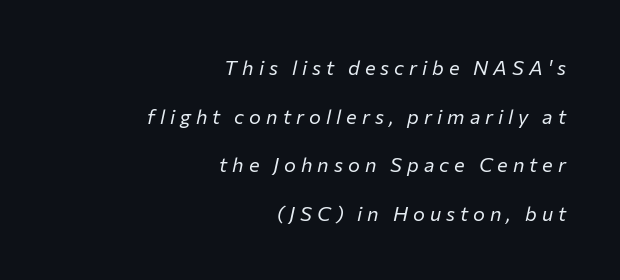
Q: Is the text bold? A: No.
Q: Is the text italic (slanted)? A: Yes, it leans right by about 12 degrees.
Q: Is the text underlined? A: No.
Q: How is the paragraph aligned? A: Right-aligned.
Q: Is the spacing between letters normal or unusually wide? A: Unusually wide.
Q: Is the spacing between lines tight, normal or loose? A: Loose.
